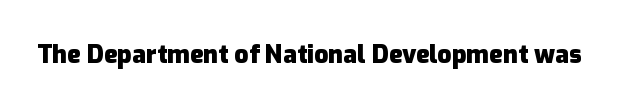
The image shows 25 px bold type, upright; set normal letter spacing, not underlined.
